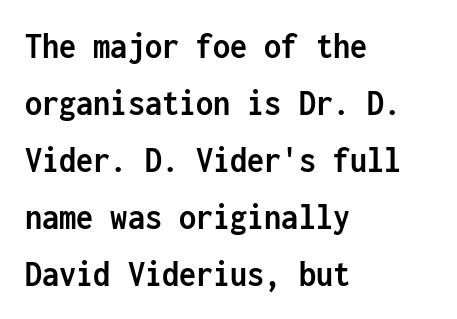
Q: Is the text bold? A: Yes.
Q: Is the text italic (slanted)? A: No, it is upright.
Q: Is the typeface a serif or a sans-serif typeface? A: Sans-serif.
Q: Is the text underlined? A: No.
Q: How is the paragraph aligned? A: Left-aligned.
Q: Is the spacing between letters normal or unusually wide? A: Normal.
Q: Is the spacing between lines tight, normal or loose? A: Normal.
Q: Width (condensed, normal, or wide)? A: Condensed.
Q: Stroke contrast? A: Low.
Q: x-height? A: Medium.
Q: Monospaced? A: Yes.
